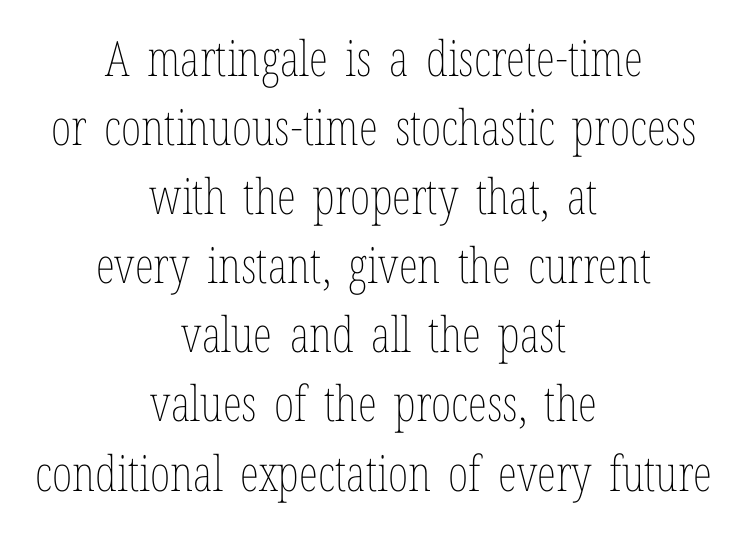
The specimen omits any rule beneath the text block's lines. The weight would be labelled regular, book, light, or lighter still. The setting favours the middle, as headings and verse often do. Looks like regular typesetting: each glyph gets only the width it needs. It's the straight-up-and-down kind of type. Standard letterfit; no display-style spreading of the glyphs.
